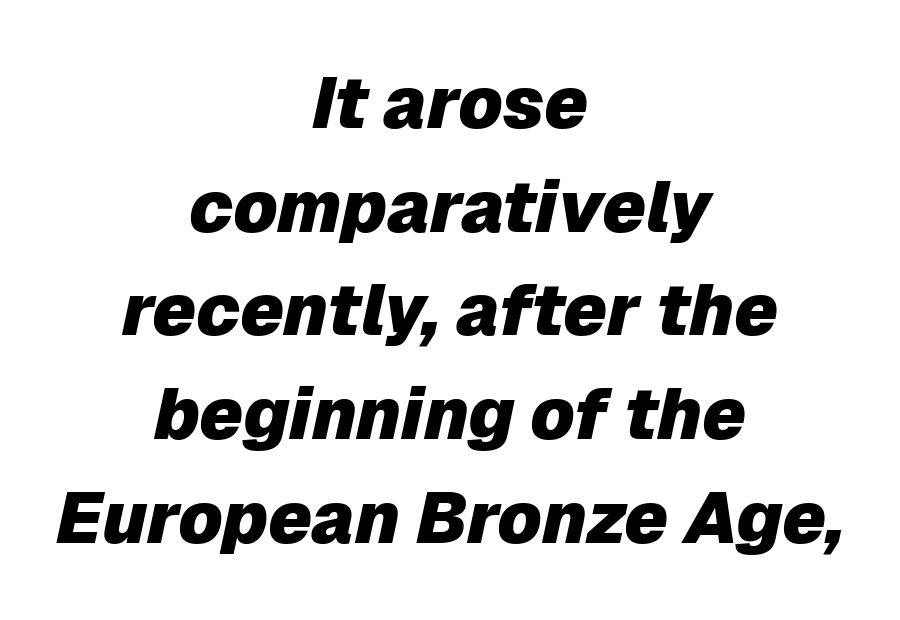
{"italic": "yes", "lean": "right", "slant_degrees": 12, "bold": "yes", "weight": "heavy", "width": "normal", "stroke_contrast": "low", "x_height": "medium", "monospaced": "no", "underline": "no", "align": "center", "line_spacing": "normal", "line_spacing_ratio": 1.44, "letter_spacing": "normal", "letter_spacing_em": 0.0, "glyph_px": 72}
